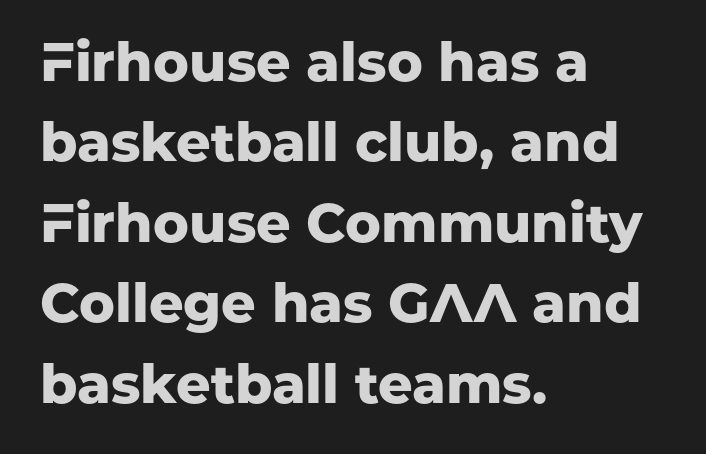
Q: Is the text bold? A: Yes.
Q: Is the text italic (slanted)? A: No, it is upright.
Q: Is the typeface a serif or a sans-serif typeface? A: Sans-serif.
Q: Is the text underlined? A: No.
Q: How is the paragraph aligned? A: Left-aligned.
Q: Is the spacing between letters normal or unusually wide? A: Normal.
Q: Is the spacing between lines tight, normal or loose? A: Normal.
Q: Width (condensed, normal, or wide)? A: Normal.
Q: Stroke contrast? A: Low.
Q: x-height? A: Medium.
Q: Monospaced? A: No.
